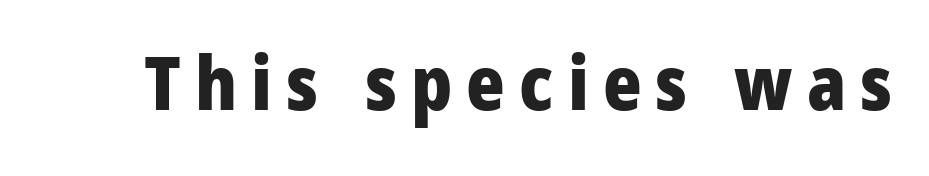
{"serif": "no", "italic": "no", "bold": "yes", "weight": "heavy", "width": "condensed", "stroke_contrast": "low", "x_height": "large", "monospaced": "no", "underline": "no", "glyph_px": 74}
